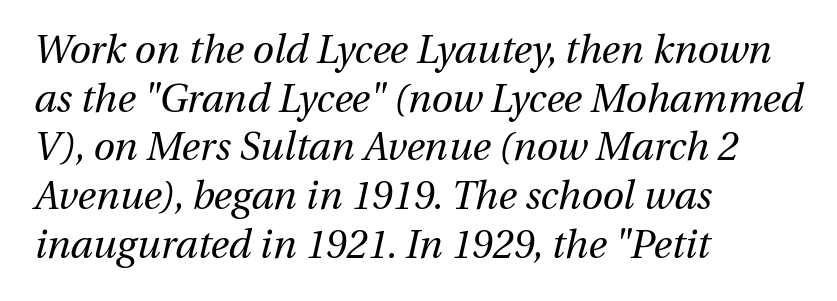
The image shows 39 px regular-weight type, italic (leaning right); set left-aligned, normal line spacing (1.25x), normal letter spacing, not underlined; medium stroke contrast and a medium x-height.
